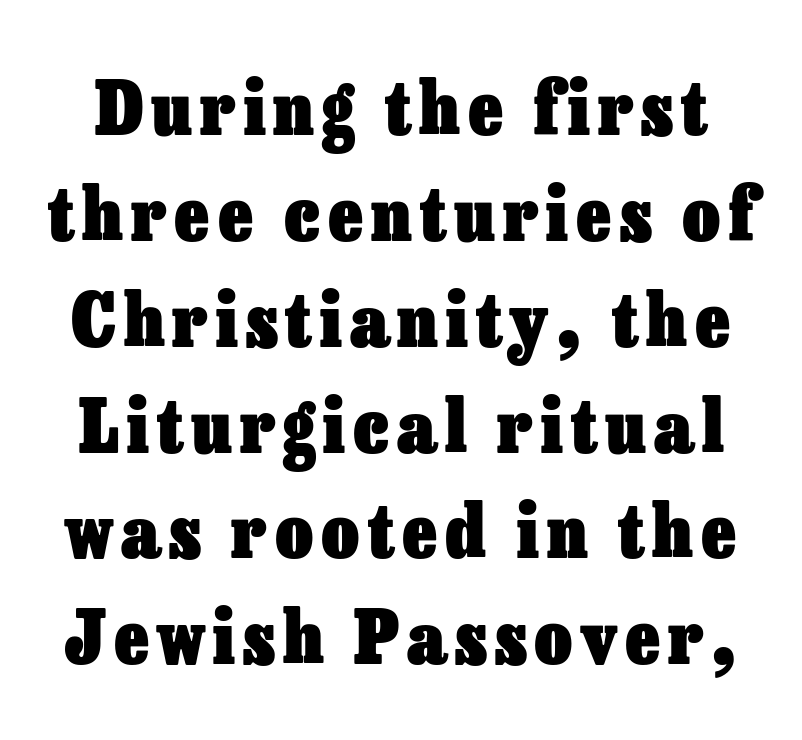
{"italic": "no", "bold": "yes", "weight": "heavy", "width": "normal", "stroke_contrast": "low", "x_height": "medium", "monospaced": "no", "underline": "no", "line_spacing": "normal", "line_spacing_ratio": 1.45, "glyph_px": 73}
